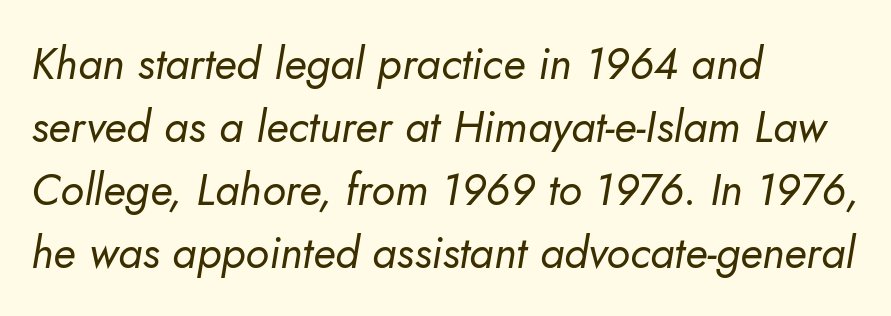
The image shows 44 px regular-weight type, italic (leaning right); set left-aligned, normal line spacing (1.43x), normal letter spacing, not underlined; low stroke contrast and a small x-height.
